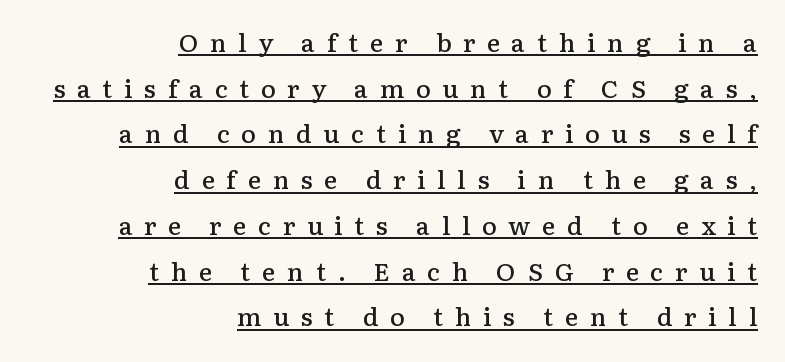
The image shows 25 px text type, upright; set right-aligned, line spacing 1.83x, unusually wide letter spacing (+0.47 em), underlined.
